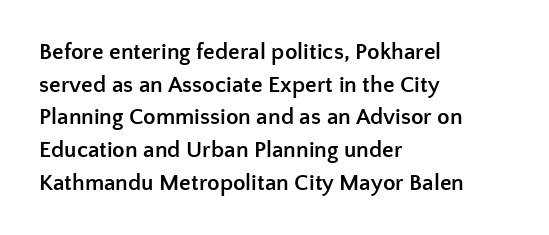
Here the glyphs are tracked normally, forming tight word shapes. One-word summary of the alignment: left. In terms of posture, this sample is upright. Notice how thick the strokes are: this is what a full bold looks like. The lines sit at an ordinary, default distance from one another.
